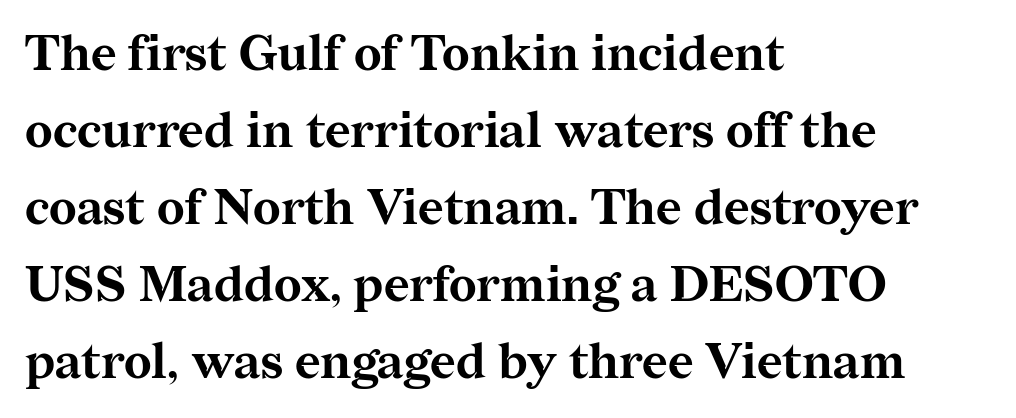
Q: Is the text bold? A: Yes.
Q: Is the text italic (slanted)? A: No, it is upright.
Q: Is the typeface a serif or a sans-serif typeface? A: Serif.
Q: Is the text underlined? A: No.
Q: How is the paragraph aligned? A: Left-aligned.
Q: Is the spacing between letters normal or unusually wide? A: Normal.
Q: Is the spacing between lines tight, normal or loose? A: Normal.
Q: Width (condensed, normal, or wide)? A: Normal.
Q: Stroke contrast? A: Medium.
Q: x-height? A: Medium.
Q: Monospaced? A: No.
